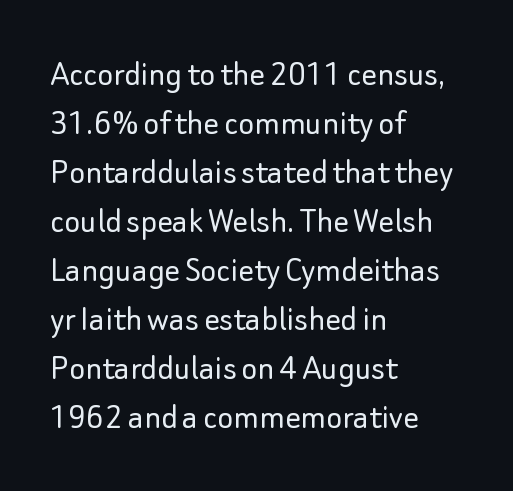
{"serif": "no", "italic": "no", "bold": "no", "weight": "light", "width": "normal", "stroke_contrast": "low", "x_height": "small", "monospaced": "no", "underline": "no", "align": "left", "line_spacing": "normal", "line_spacing_ratio": 1.29, "letter_spacing": "normal", "letter_spacing_em": 0.0, "glyph_px": 38}
